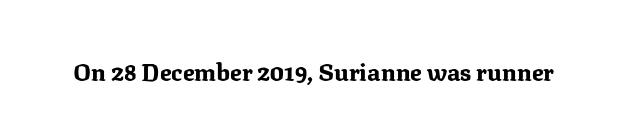
Q: Is the text bold? A: Yes.
Q: Is the text italic (slanted)? A: No, it is upright.
Q: Is the text underlined? A: No.
Q: Is the spacing between letters normal or unusually wide? A: Normal.
